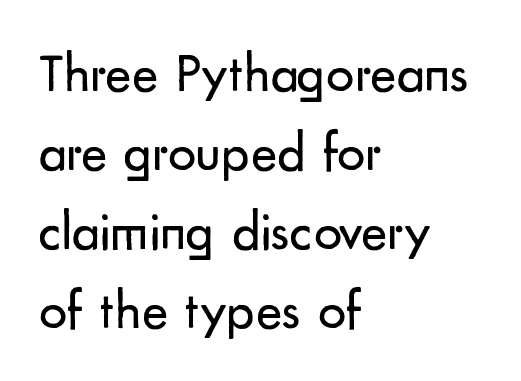
Whoever set this chose a conventional vertical rhythm. You could call the tracking neutral — neither tight nor loose. Underline: absent. The face used here is proportionally spaced, like ordinary book or web type. Vertical stems look standard width or narrower in stroke.
